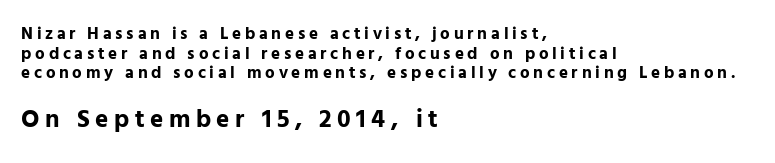
Bold? Absolutely — the strokes are thick and heavy. If you drew a ruler down the left edge, every line would touch it. Just letters on the line, the space beneath them empty. Display-style spreading of the glyphs; the letterfit is very open.
